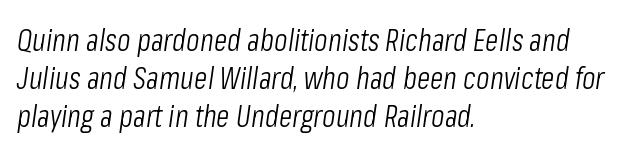
Letters rest on an invisible, unmarked baseline. Character widths vary here, with narrow letters taking less room than wide ones. A classic flush-left, rag-right setting is used for this passage. These glyphs show unthickened strokes, regular width or finer. Characters are canted at an angle relative to the baseline's perpendicular.
